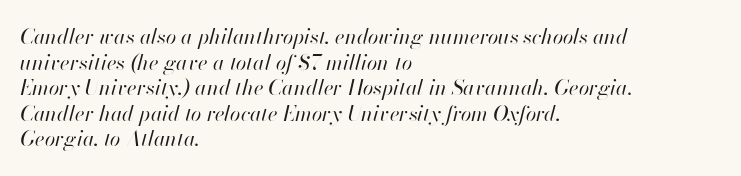
The image shows 21 px text type, italic (leaning right); set left-aligned, line spacing 1.22x, normal letter spacing, not underlined.
